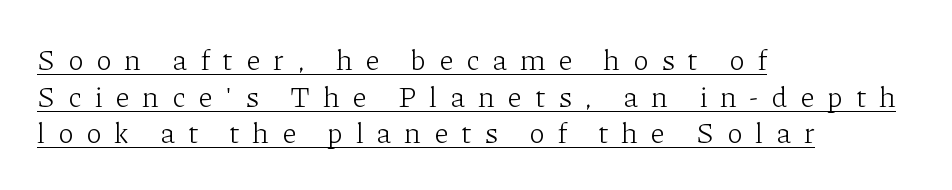
The horizontal fit of the characters is loose and conspicuously gappy. Line spacing here is normal. This rendering employs a face with finishing strokes, i.e., a serif. Notice how the passage keeps a crisp vertical edge on the left only. The typesetting does not lean heavy: it is not bold.
